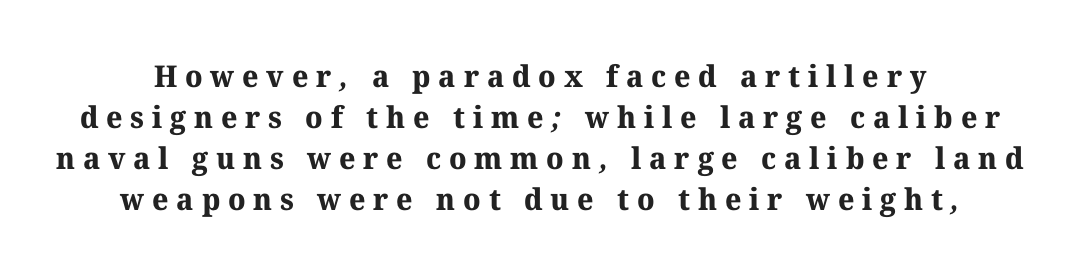
The image shows 30 px bold serif type; set normal line spacing (1.37x), unusually wide letter spacing (+0.26 em), not underlined; medium stroke contrast and a medium x-height.
